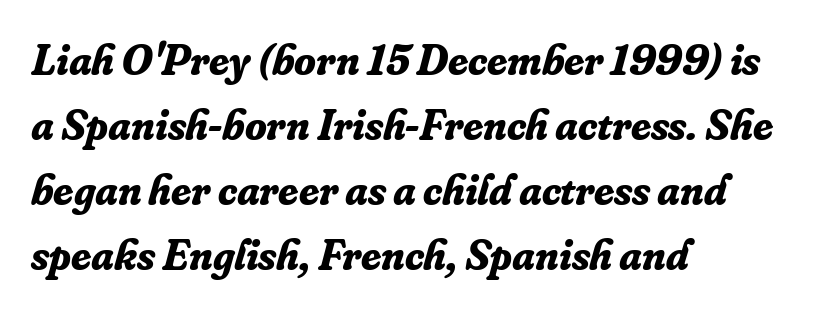
{"serif": "yes", "italic": "yes", "lean": "right", "slant_degrees": 16, "bold": "yes", "weight": "bold", "width": "normal", "stroke_contrast": "low", "x_height": "small", "monospaced": "no", "underline": "no", "align": "left", "line_spacing": "normal", "line_spacing_ratio": 1.48, "letter_spacing": "normal", "letter_spacing_em": 0.0, "glyph_px": 44}
